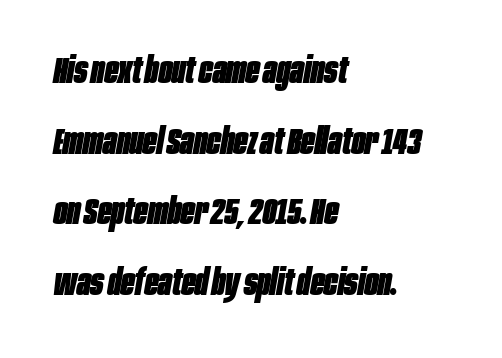
The image shows 36 px heavy, condensed type, italic (leaning right); set left-aligned, loose line spacing (1.96x), normal letter spacing, not underlined; low stroke contrast and a large x-height.
